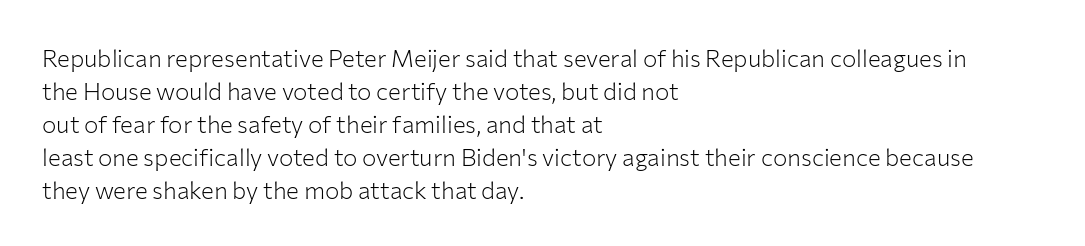
These lines stack with their left ends in a neat column. Letters rest on an invisible, unmarked baseline. The lines sit at an ordinary, default distance from one another. The type sits square on the baseline with zero lean. No letter is thick-stroked: the sample isn't bold. Default kerning and tracking; the words read as compact shapes.
